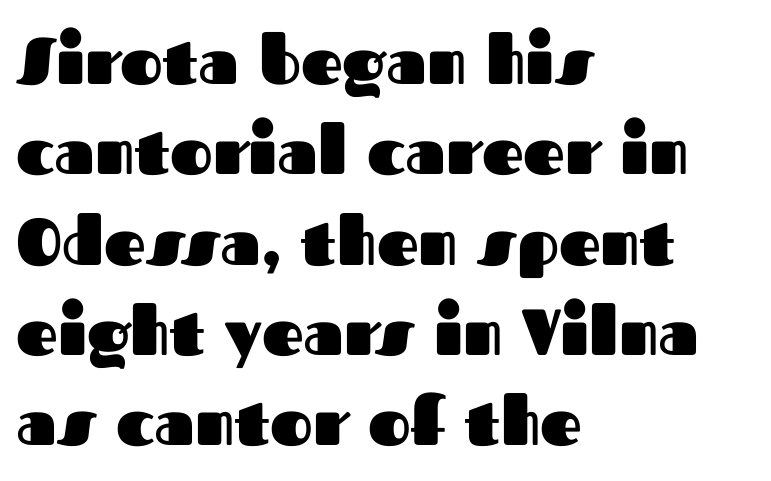
The image shows 65 px heavy sans-serif type, upright; set left-aligned, normal line spacing (1.39x), normal letter spacing, not underlined; medium stroke contrast and a medium x-height.
